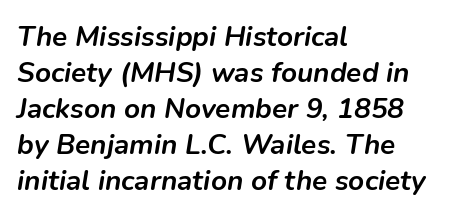
Q: Is the text bold? A: Yes.
Q: Is the text italic (slanted)? A: Yes, it leans right by about 9 degrees.
Q: Is the text underlined? A: No.
Q: How is the paragraph aligned? A: Left-aligned.
Q: Is the spacing between letters normal or unusually wide? A: Normal.
Q: Is the spacing between lines tight, normal or loose? A: Normal.
Q: Width (condensed, normal, or wide)? A: Normal.
Q: Stroke contrast? A: Low.
Q: x-height? A: Medium.
Q: Monospaced? A: No.
